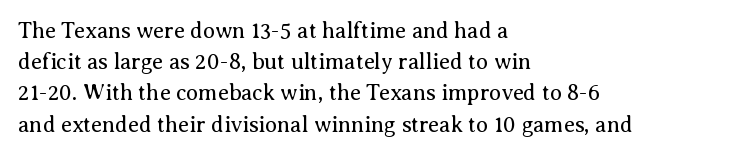
{"italic": "no", "bold": "no", "underline": "no", "align": "left", "line_spacing": "normal", "line_spacing_ratio": 1.42, "letter_spacing": "normal", "letter_spacing_em": 0.0, "glyph_px": 22}
